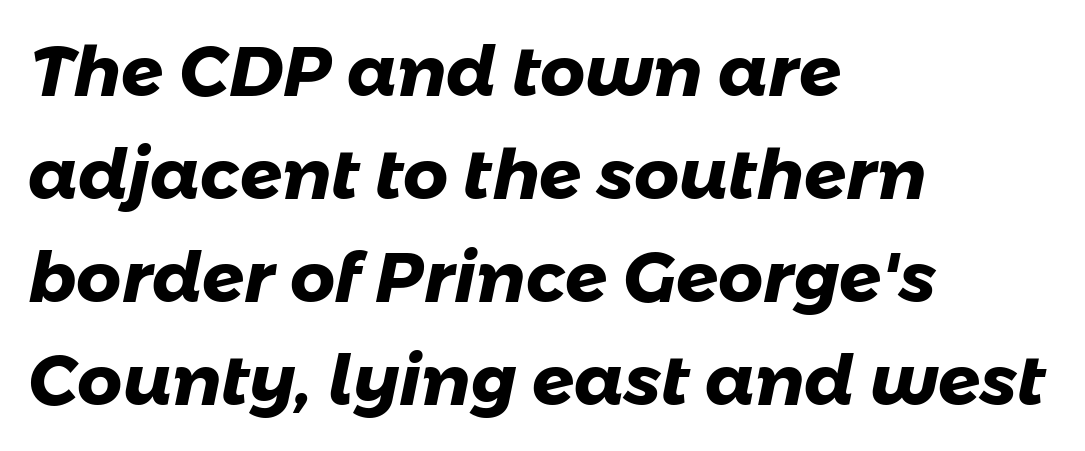
{"serif": "no", "bold": "yes", "weight": "heavy", "width": "normal", "stroke_contrast": "low", "x_height": "medium", "monospaced": "no", "underline": "no", "align": "left", "line_spacing": "normal", "line_spacing_ratio": 1.47, "letter_spacing": "normal", "letter_spacing_em": 0.0, "glyph_px": 70}
